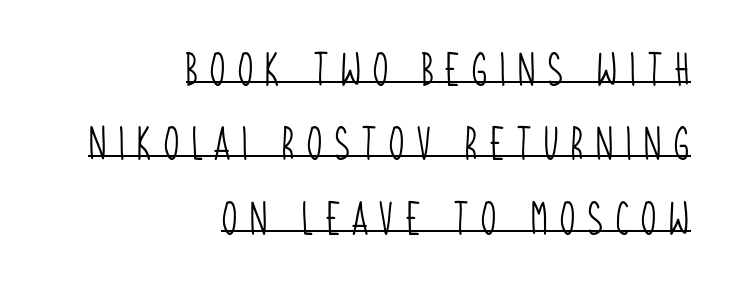
The image shows 34 px light, condensed sans-serif type; set right-aligned, loose line spacing (2.19x), unusually wide letter spacing (+0.32 em), underlined; low stroke contrast and a large x-height.
